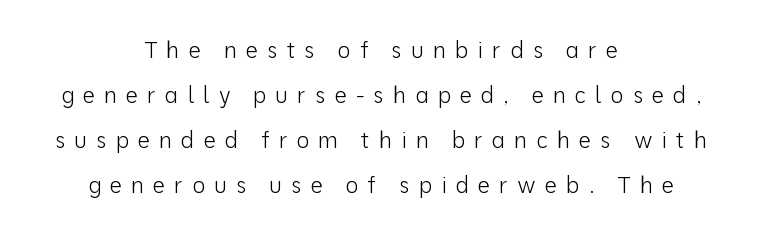
The image shows 22 px text type, upright; set centered, loose line spacing (2.04x), unusually wide letter spacing (+0.41 em), not underlined.
